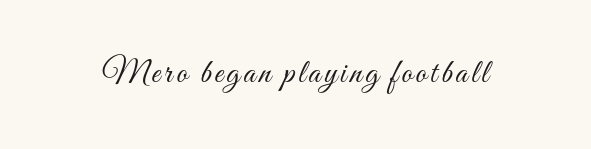
{"bold": "no", "weight": "light", "width": "condensed", "stroke_contrast": "medium", "x_height": "small", "monospaced": "no", "underline": "no", "glyph_px": 34}
